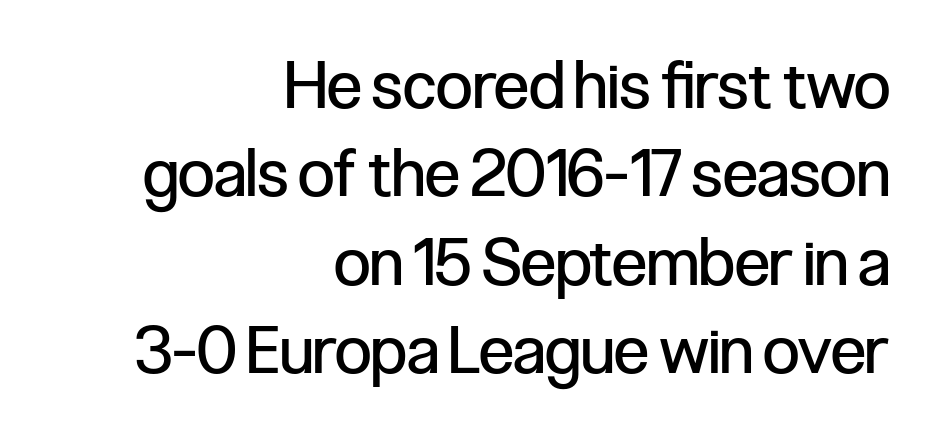
The image shows 66 px regular-weight, condensed sans-serif type, upright; set right-aligned, normal line spacing (1.34x), normal letter spacing, not underlined; low stroke contrast and a medium x-height.
